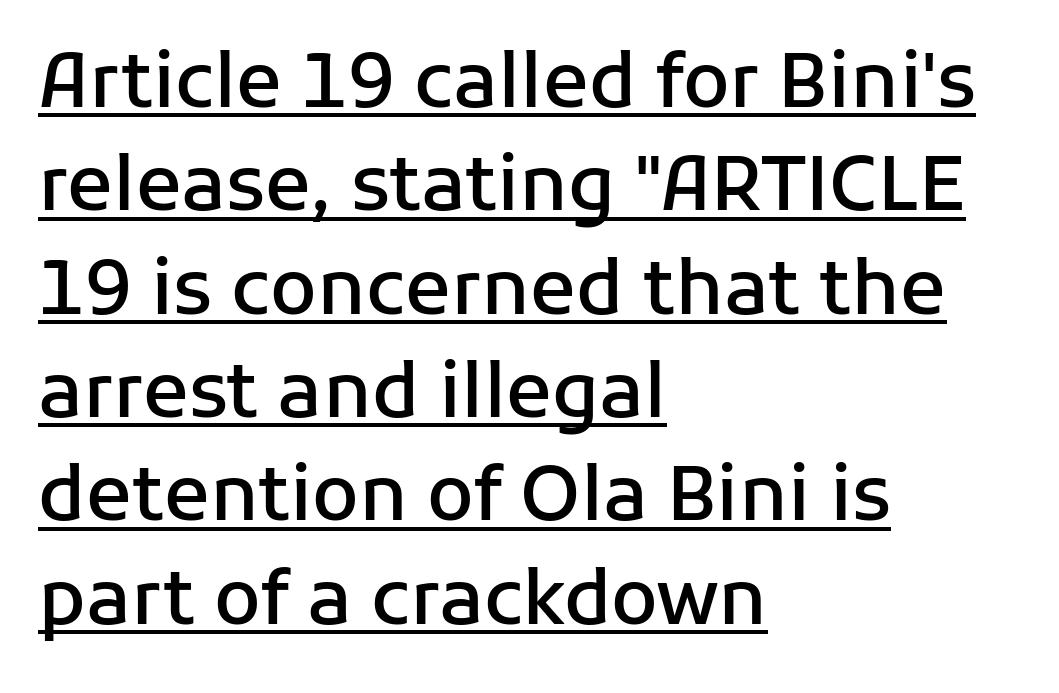
The image shows 76 px semibold sans-serif type, upright; set left-aligned, normal line spacing (1.36x), normal letter spacing, underlined; low stroke contrast and a medium x-height.
